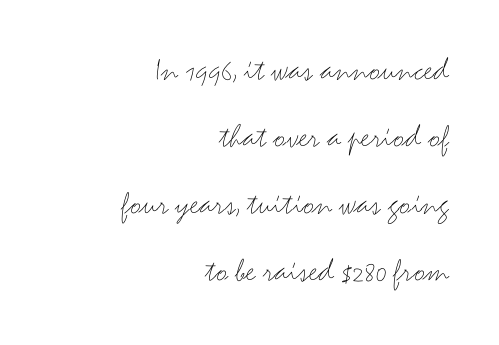
The image shows 34 px thin, wide sans-serif type; set right-aligned, loose line spacing (1.97x), normal letter spacing, not underlined; medium stroke contrast and a small x-height.
